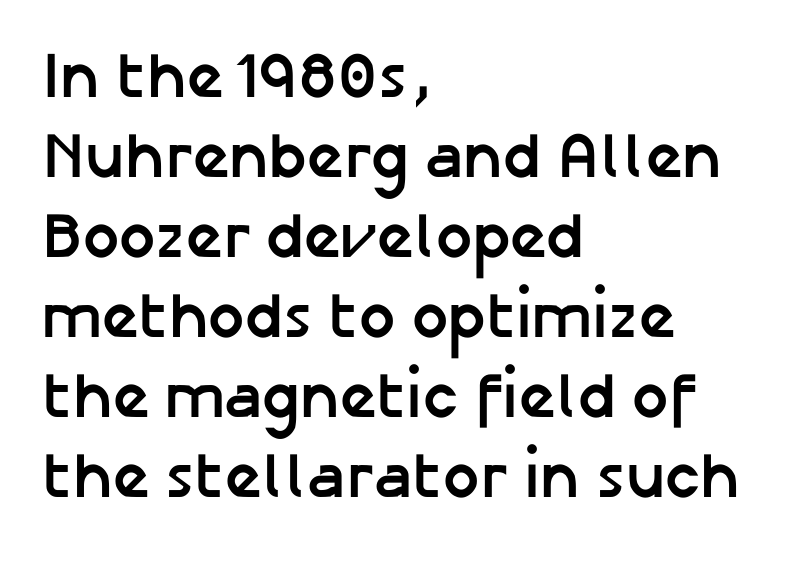
A bare baseline throughout the passage. Characters remain perfectly vertical along every line. Proportional: the letters do not fall into vertical columns. The passage is arranged the way most books set body copy — flush left. A normal amount of white space separates one row of letters from the next. Emphasis by weight is at full strength: bold.
